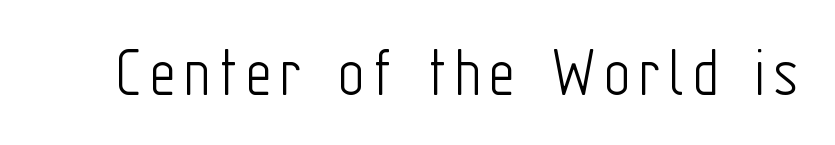
{"serif": "no", "italic": "no", "bold": "no", "weight": "light", "width": "condensed", "stroke_contrast": "low", "x_height": "medium", "monospaced": "no", "underline": "no", "glyph_px": 72}
